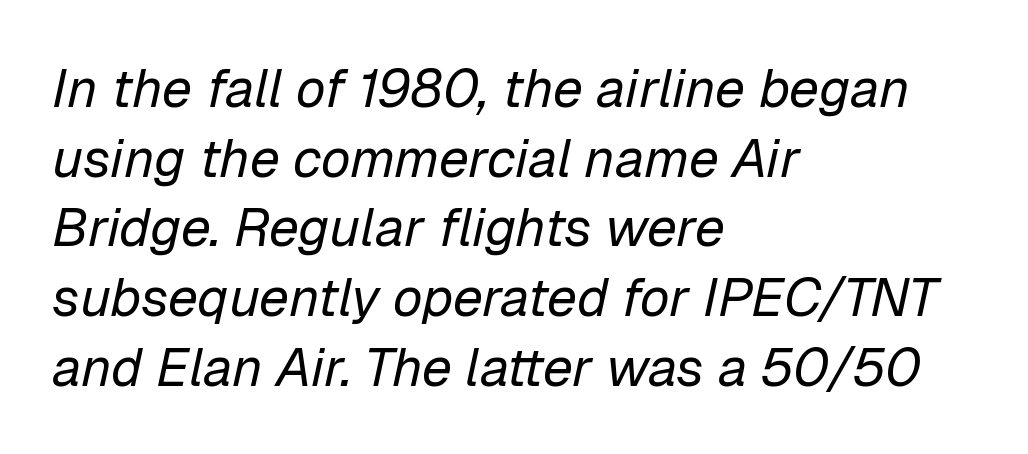
{"italic": "yes", "lean": "right", "slant_degrees": 12, "bold": "no", "weight": "regular", "width": "normal", "stroke_contrast": "low", "x_height": "medium", "monospaced": "no", "underline": "no", "align": "left", "line_spacing": "normal", "line_spacing_ratio": 1.29, "letter_spacing": "normal", "letter_spacing_em": 0.0, "glyph_px": 54}
